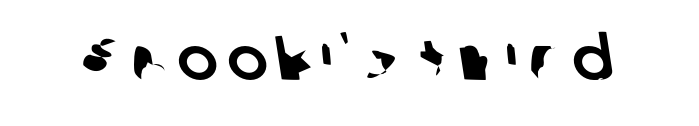
The rendering uses natural spacing where letterforms have individual widths. A bare baseline throughout the passage. Type style note: lacks serifs.
